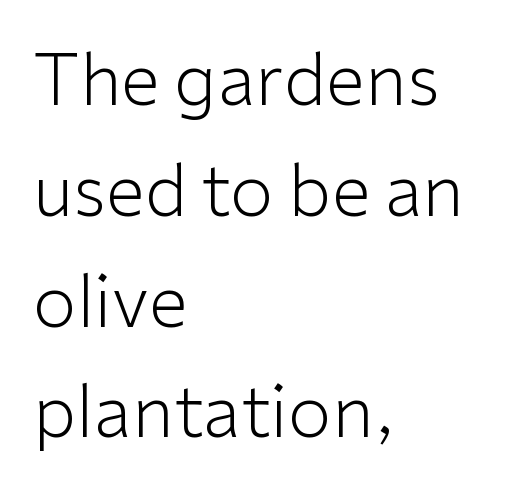
The face used here is a sans, in the tradition of grotesques and geometrics. In terms of letterspacing, this is plain default setting. Spacing verdict: proportional, widths tailored to each character. These lines stack with their left ends in a neat column. Nobody drew a line under any word here. The letters stand upright; this is a roman face.
